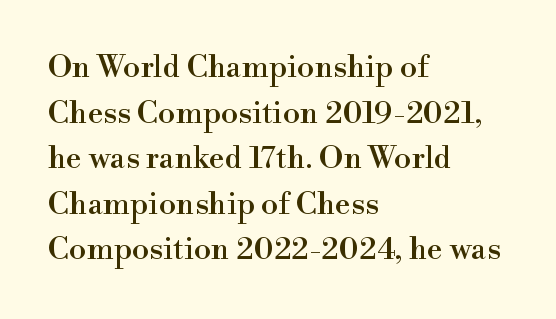
{"serif": "yes", "italic": "no", "width": "normal", "stroke_contrast": "high", "x_height": "small", "monospaced": "no", "underline": "no", "align": "left", "line_spacing": "normal", "line_spacing_ratio": 1.47, "letter_spacing": "normal", "letter_spacing_em": 0.0, "glyph_px": 31}
